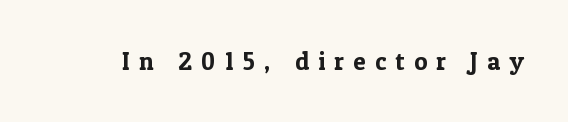
{"italic": "no", "underline": "no", "letter_spacing": "wide", "letter_spacing_em": 0.37, "glyph_px": 25}
